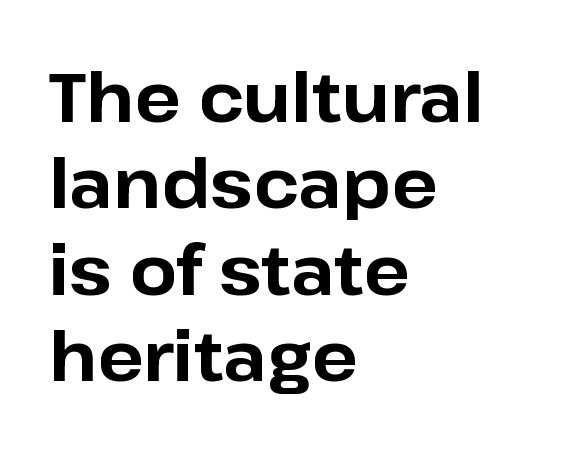
{"serif": "no", "italic": "no", "bold": "yes", "weight": "bold", "width": "normal", "stroke_contrast": "low", "x_height": "medium", "monospaced": "no", "underline": "no", "align": "left", "line_spacing": "normal", "line_spacing_ratio": 1.27, "letter_spacing": "normal", "letter_spacing_em": 0.0, "glyph_px": 68}
